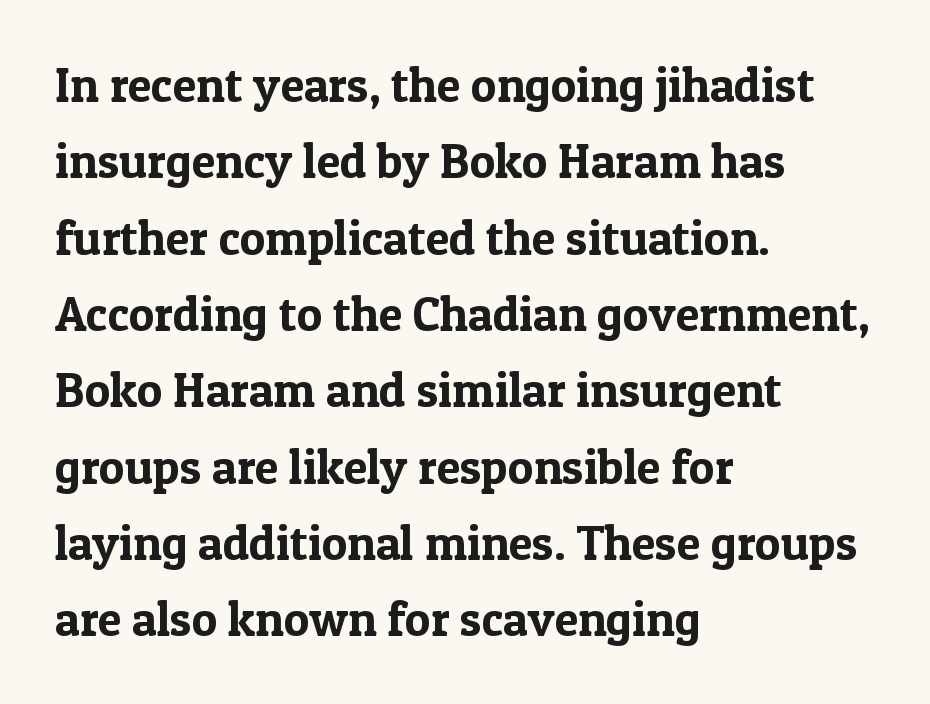
The image shows 48 px serif type, upright; set left-aligned, normal line spacing (1.59x), normal letter spacing, not underlined; a medium x-height.
